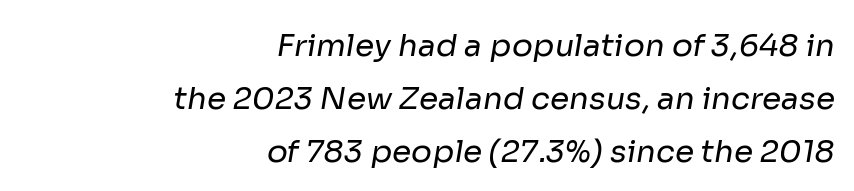
Rule under the text: the space is simply empty. This is sans-serif lettering, the kind often seen on screens and signage. These lines are set flush right with a ragged left edge. A quiet, ordinary-to-light weight characterises the typeface.
